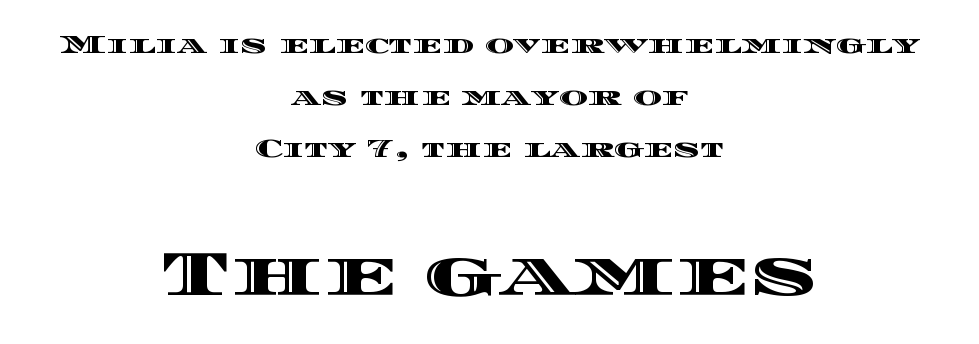
Nope, not italic — everything's standing straight. Each letter keeps its own natural width here, so spacing adapts to shape. The rendering positions every line midway between the sides. You get the small type first, then a jump to larger type. Descender tails drop into unmarked territory. How are the letters spaced? Ordinarily, with no added tracking.
